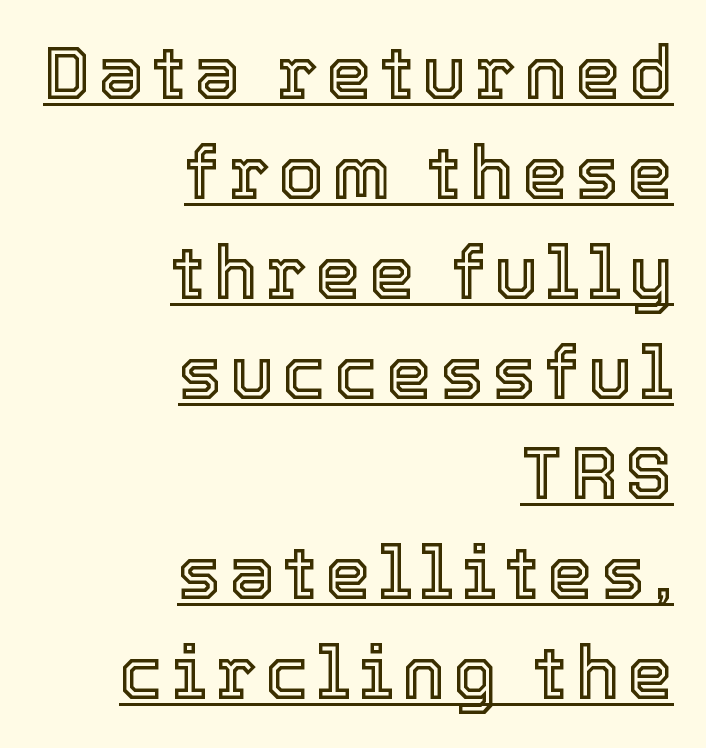
{"italic": "no", "width": "normal", "x_height": "medium", "monospaced": "no", "underline": "yes", "align": "right", "line_spacing": "normal", "line_spacing_ratio": 1.37, "glyph_px": 73}
